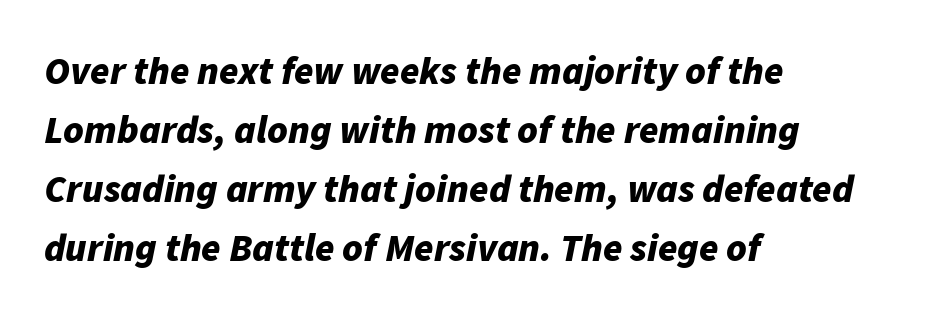
{"italic": "yes", "lean": "right", "slant_degrees": 11, "bold": "yes", "weight": "bold", "width": "normal", "stroke_contrast": "low", "x_height": "medium", "monospaced": "no", "underline": "no", "align": "left", "line_spacing": "normal", "line_spacing_ratio": 1.51, "letter_spacing": "normal", "letter_spacing_em": 0.0, "glyph_px": 39}
